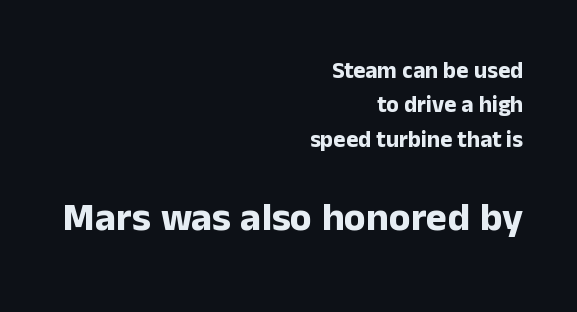
No italicization has been applied; the sample stays upright. The rendering uses natural spacing where letterforms have individual widths. The face used here is rendered with its standard letterfit. Notice how the passage keeps a crisp vertical edge on the right only.
